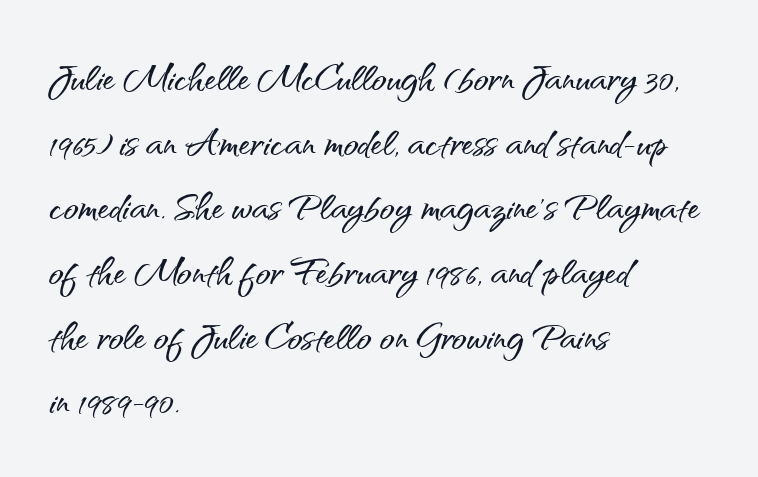
{"serif": "no", "width": "normal", "stroke_contrast": "medium", "x_height": "small", "monospaced": "no", "underline": "no", "align": "left", "line_spacing": "normal", "line_spacing_ratio": 1.32, "letter_spacing": "normal", "letter_spacing_em": 0.0, "glyph_px": 49}
